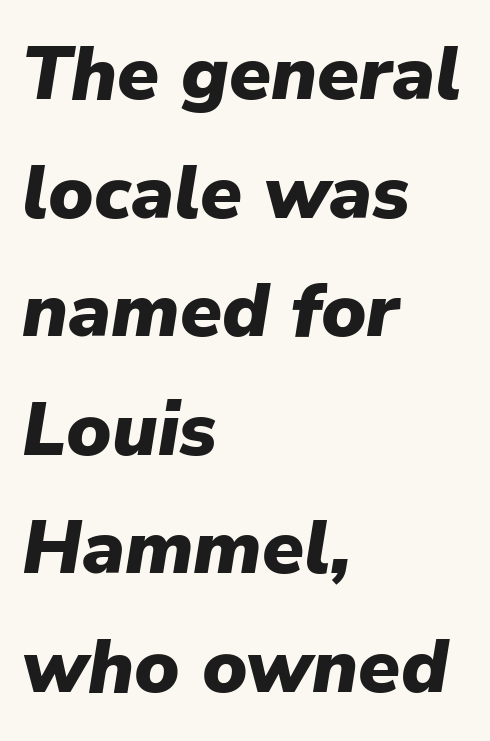
The image shows 76 px heavy type, italic (leaning right); set left-aligned, normal line spacing (1.56x), normal letter spacing, not underlined; low stroke contrast and a medium x-height.
